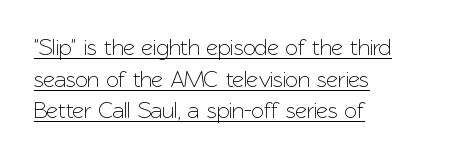
{"italic": "no", "underline": "yes", "align": "left", "line_spacing": "normal", "line_spacing_ratio": 1.37, "letter_spacing": "normal", "letter_spacing_em": 0.0, "glyph_px": 23}
